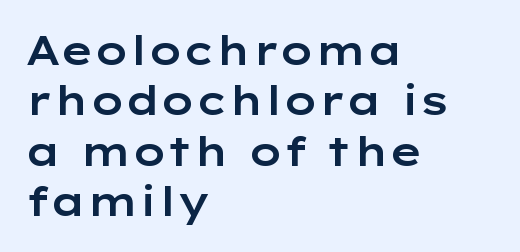
The image shows 40 px wide sans-serif type, upright; set left-aligned, normal line spacing (1.26x), normal letter spacing, not underlined; low stroke contrast and a medium x-height.
